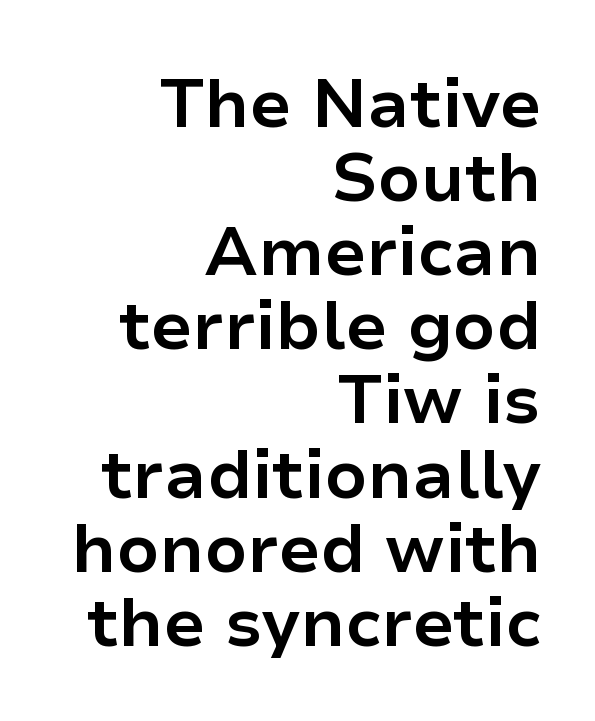
The image shows 68 px bold sans-serif type, upright; set right-aligned, tight line spacing (1.09x), normal letter spacing, not underlined; low stroke contrast and a medium x-height.
